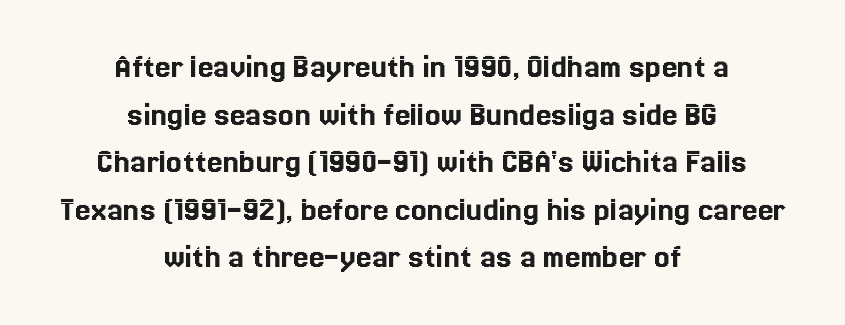
Q: Is the text italic (slanted)? A: No, it is upright.
Q: Is the text underlined? A: No.
Q: How is the paragraph aligned? A: Centered.
Q: Is the spacing between letters normal or unusually wide? A: Normal.
Q: Is the spacing between lines tight, normal or loose? A: Normal.
Q: Width (condensed, normal, or wide)? A: Normal.
Q: x-height? A: Medium.
Q: Monospaced? A: No.
